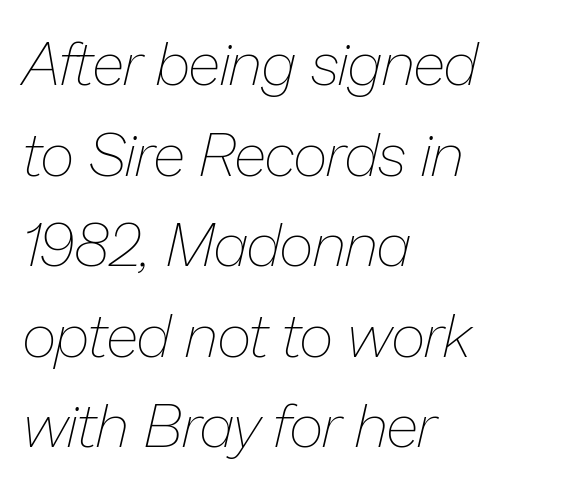
Q: Is the text bold? A: No.
Q: Is the text italic (slanted)? A: Yes, it leans right by about 13 degrees.
Q: Is the text underlined? A: No.
Q: How is the paragraph aligned? A: Left-aligned.
Q: Is the spacing between letters normal or unusually wide? A: Normal.
Q: Is the spacing between lines tight, normal or loose? A: Normal.
Q: Width (condensed, normal, or wide)? A: Normal.
Q: Stroke contrast? A: Low.
Q: x-height? A: Medium.
Q: Monospaced? A: No.
